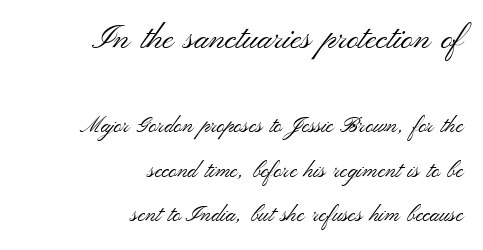
Q: Is the text bold? A: No.
Q: Is the text italic (slanted)? A: Yes.
Q: Is the typeface a serif or a sans-serif typeface? A: Sans-serif.
Q: Is the text underlined? A: No.
Q: How is the paragraph aligned? A: Right-aligned.
Q: Is the spacing between letters normal or unusually wide? A: Normal.
Q: Is the spacing between lines tight, normal or loose? A: Loose.
Q: Which block of text is set in a larger size, the first (top) or the second (bottom)? A: The first (top) one.
Q: Width (condensed, normal, or wide)? A: Wide.
Q: Stroke contrast? A: Medium.
Q: x-height? A: Small.
Q: Monospaced? A: No.
